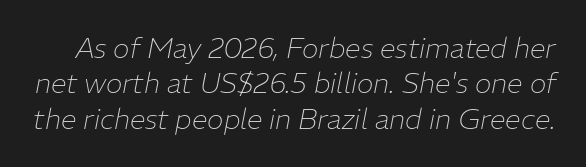
Q: Is the text bold? A: No.
Q: Is the text italic (slanted)? A: Yes, it leans right by about 11 degrees.
Q: Is the text underlined? A: No.
Q: Is the spacing between letters normal or unusually wide? A: Normal.
Q: Is the spacing between lines tight, normal or loose? A: Normal.
Q: Width (condensed, normal, or wide)? A: Normal.
Q: Stroke contrast? A: Low.
Q: x-height? A: Medium.
Q: Monospaced? A: No.
